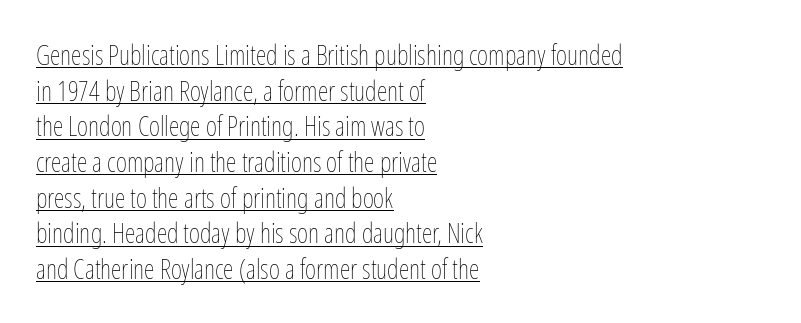
The image shows 27 px text type, upright; set left-aligned, normal line spacing (1.32x), normal letter spacing, underlined.
